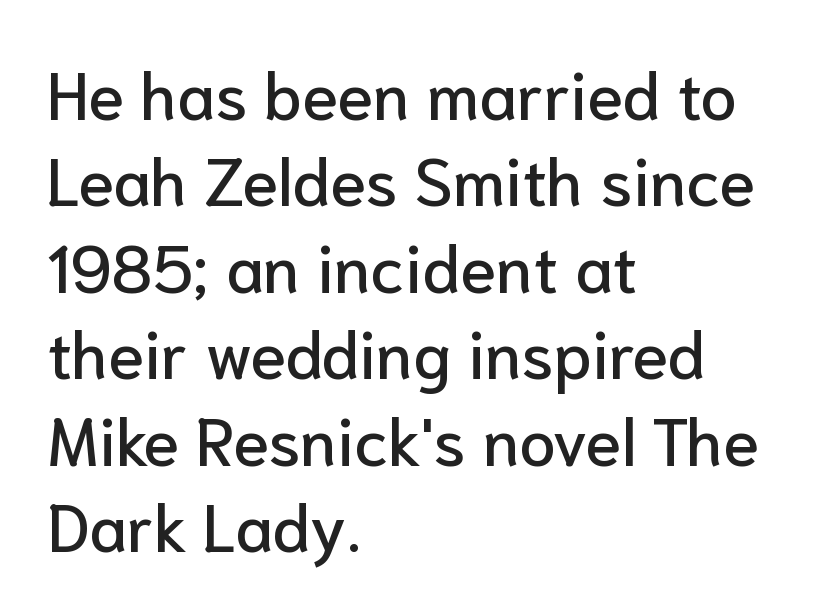
The image shows 66 px sans-serif type, upright; set left-aligned, normal line spacing (1.31x), normal letter spacing, not underlined; low stroke contrast and a medium x-height.
